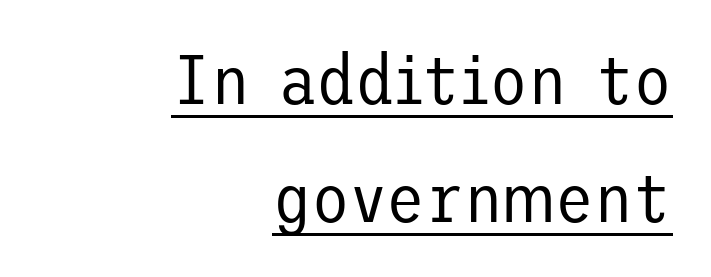
Q: Is the text bold? A: No.
Q: Is the text italic (slanted)? A: No, it is upright.
Q: Is the typeface a serif or a sans-serif typeface? A: Sans-serif.
Q: Is the text underlined? A: Yes.
Q: How is the paragraph aligned? A: Right-aligned.
Q: Is the spacing between letters normal or unusually wide? A: Normal.
Q: Is the spacing between lines tight, normal or loose? A: Normal.
Q: Width (condensed, normal, or wide)? A: Normal.
Q: Stroke contrast? A: Low.
Q: x-height? A: Medium.
